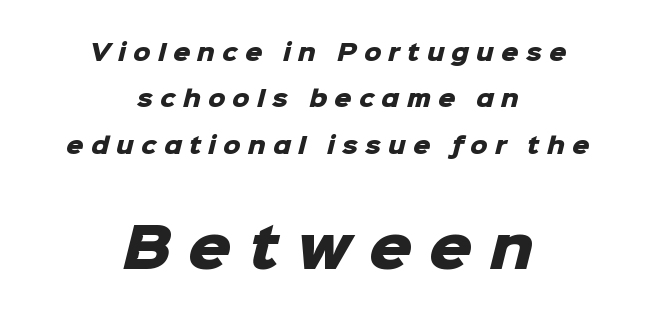
Small over large — that's the arrangement of the two blocks here. These lines carry a lot of weight — the face is fully bold. Any mark beneath the type? The region is blank. Observe the absence of serifs on each vertical stroke in this sample. These lines stand farther apart than default settings would place them.
